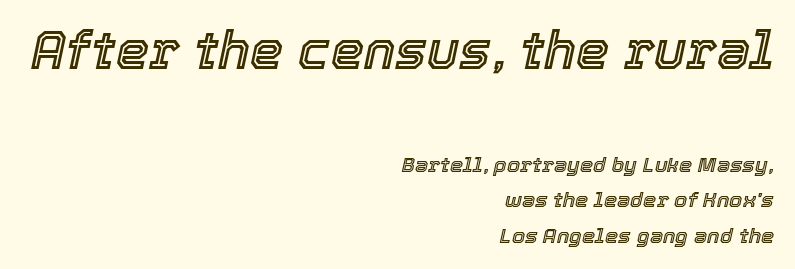
Is the block centered? No — it sits flush against the right margin. The specimen reads as italic at a glance. The letterforms sit shoulder to shoulder at normal distance. Notice how descenders clear the ascenders below comfortably — that's standard leading.
